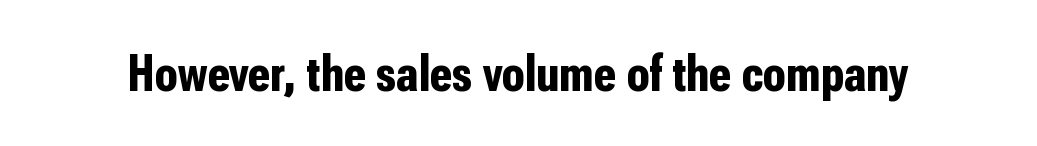
The image shows 52 px bold, condensed sans-serif type, upright; set normal letter spacing, not underlined; low stroke contrast and a medium x-height.
